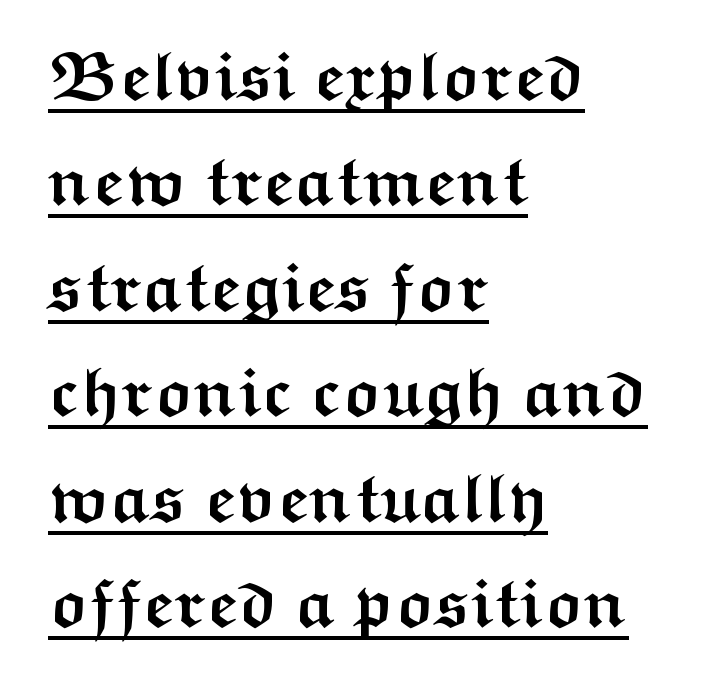
Q: Is the text bold? A: Yes.
Q: Is the text italic (slanted)? A: No, it is upright.
Q: Is the typeface a serif or a sans-serif typeface? A: Sans-serif.
Q: Is the text underlined? A: Yes.
Q: How is the paragraph aligned? A: Left-aligned.
Q: Is the spacing between letters normal or unusually wide? A: Normal.
Q: Is the spacing between lines tight, normal or loose? A: Normal.
Q: Width (condensed, normal, or wide)? A: Wide.
Q: Stroke contrast? A: Medium.
Q: x-height? A: Medium.
Q: Monospaced? A: No.
